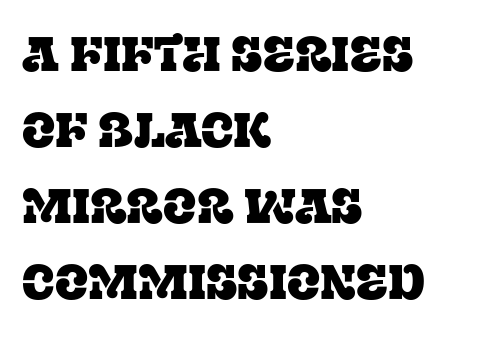
The image shows 49 px serif type, upright; set left-aligned, normal line spacing (1.55x), normal letter spacing, not underlined; low stroke contrast and a large x-height.
